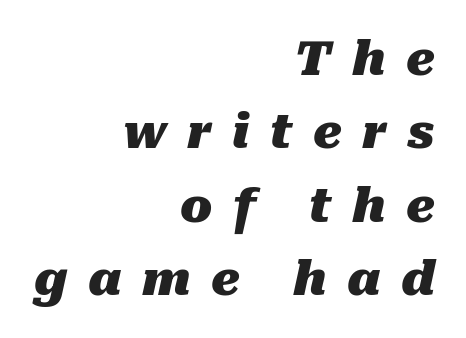
Q: Is the text bold? A: Yes.
Q: Is the text italic (slanted)? A: Yes, it leans right by about 10 degrees.
Q: Is the text underlined? A: No.
Q: How is the paragraph aligned? A: Right-aligned.
Q: Is the spacing between letters normal or unusually wide? A: Unusually wide.
Q: Is the spacing between lines tight, normal or loose? A: Normal.
Q: Width (condensed, normal, or wide)? A: Normal.
Q: Stroke contrast? A: Medium.
Q: x-height? A: Medium.
Q: Monospaced? A: No.
